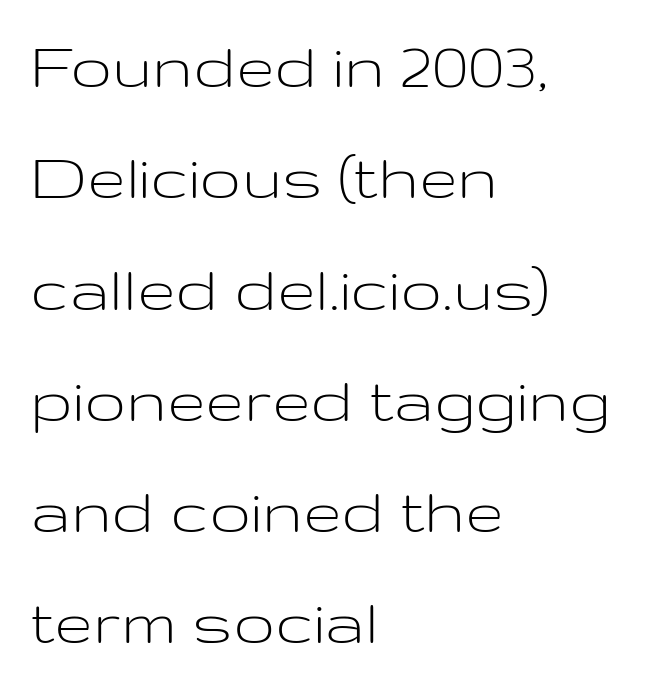
Q: Is the text bold? A: No.
Q: Is the text italic (slanted)? A: No, it is upright.
Q: Is the typeface a serif or a sans-serif typeface? A: Sans-serif.
Q: Is the text underlined? A: No.
Q: How is the paragraph aligned? A: Left-aligned.
Q: Is the spacing between letters normal or unusually wide? A: Normal.
Q: Is the spacing between lines tight, normal or loose? A: Normal.
Q: Width (condensed, normal, or wide)? A: Wide.
Q: Stroke contrast? A: Low.
Q: x-height? A: Medium.
Q: Monospaced? A: No.
